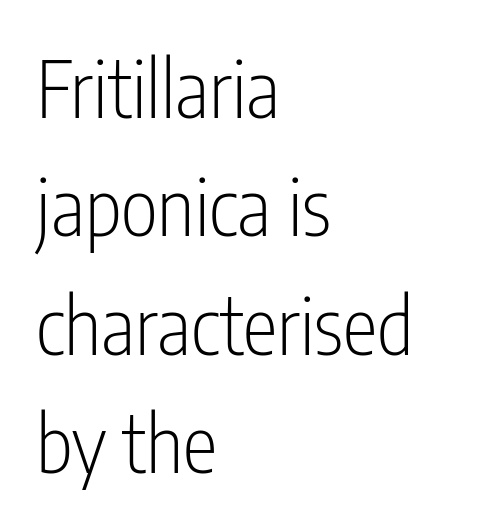
The image shows 79 px light, condensed sans-serif type, upright; set left-aligned, normal line spacing (1.5x), normal letter spacing, not underlined; low stroke contrast and a medium x-height.
